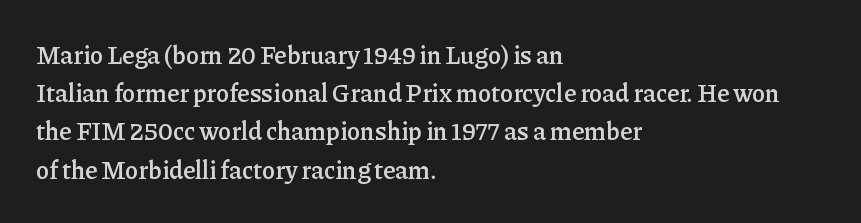
The image shows 25 px text type, upright; set left-aligned, normal line spacing (1.53x), normal letter spacing, not underlined.
